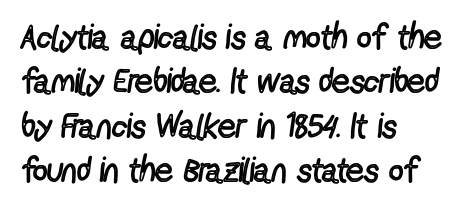
The image shows 35 px regular-weight, condensed sans-serif type; set left-aligned, normal line spacing (1.27x), normal letter spacing, not underlined; a medium x-height.
